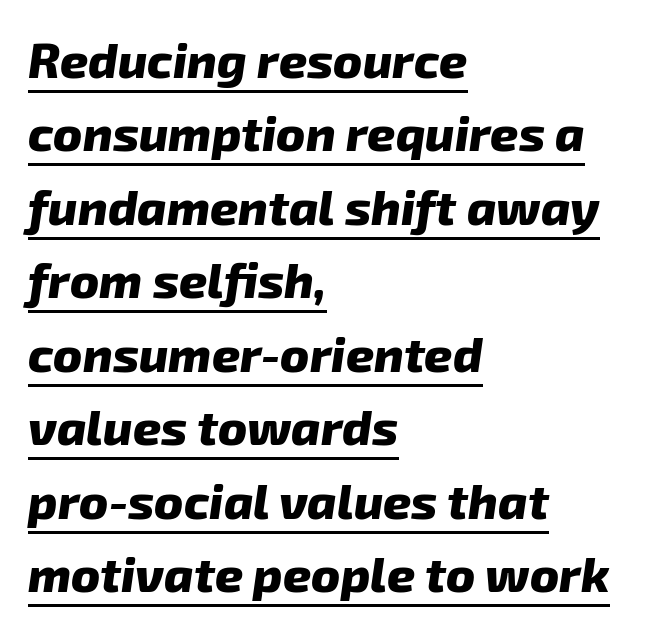
The image shows 49 px heavy sans-serif type; set left-aligned, normal line spacing (1.5x), normal letter spacing, underlined; low stroke contrast and a medium x-height.
